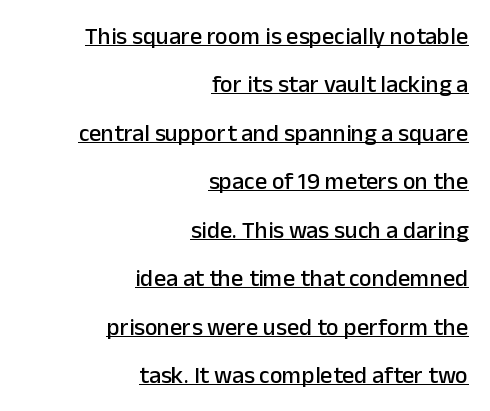
Is the letter spacing exaggerated? No — it looks like the ordinary default. Posture: upright roman. The lettering is marked with a stroke running underneath it. In CSS terms this would be text-align: right. Widely set lines give the paragraph a tall, airy silhouette.
